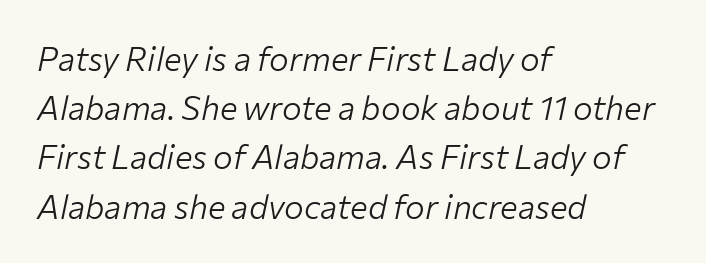
The rendering keeps characters at their native spacing. Quick note: underline off. The rendering uses natural spacing where letterforms have individual widths. Each stroke keeps to a modest, everyday thickness or less. Notice how descenders clear the ascenders below comfortably — that's standard leading.
